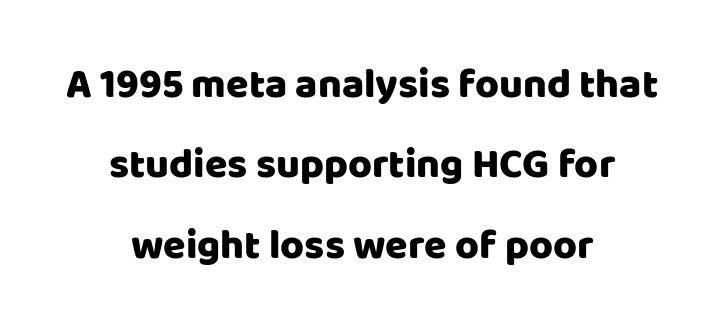
{"serif": "no", "italic": "no", "width": "normal", "stroke_contrast": "low", "x_height": "large", "monospaced": "no", "underline": "no", "align": "center", "line_spacing": "loose", "line_spacing_ratio": 1.96, "letter_spacing": "normal", "letter_spacing_em": 0.0, "glyph_px": 41}
